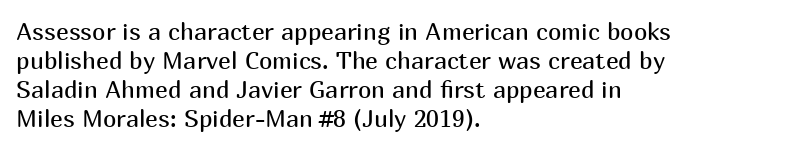
The image shows 24 px text type, upright; set left-aligned, line spacing 1.21x, normal letter spacing, not underlined.
